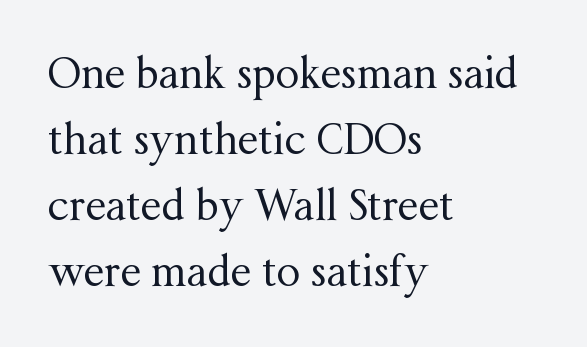
Q: Is the text bold? A: No.
Q: Is the text italic (slanted)? A: No, it is upright.
Q: Is the typeface a serif or a sans-serif typeface? A: Serif.
Q: Is the text underlined? A: No.
Q: How is the paragraph aligned? A: Left-aligned.
Q: Is the spacing between letters normal or unusually wide? A: Normal.
Q: Is the spacing between lines tight, normal or loose? A: Normal.
Q: Width (condensed, normal, or wide)? A: Normal.
Q: Stroke contrast? A: Medium.
Q: x-height? A: Medium.
Q: Monospaced? A: No.
